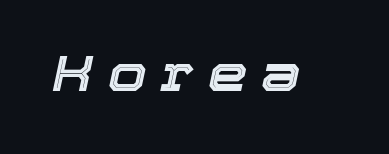
{"italic": "yes", "lean": "right", "slant_degrees": 12, "width": "normal", "x_height": "medium", "monospaced": "no", "underline": "no", "letter_spacing": "wide", "letter_spacing_em": 0.28, "glyph_px": 50}
